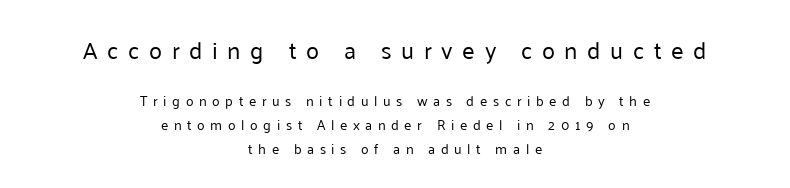
Q: Is the text bold? A: No.
Q: Is the text italic (slanted)? A: No, it is upright.
Q: Is the text underlined? A: No.
Q: How is the paragraph aligned? A: Centered.
Q: Is the spacing between letters normal or unusually wide? A: Unusually wide.
Q: Is the spacing between lines tight, normal or loose? A: Normal.
Q: Which block of text is set in a larger size, the first (top) or the second (bottom)? A: The first (top) one.
